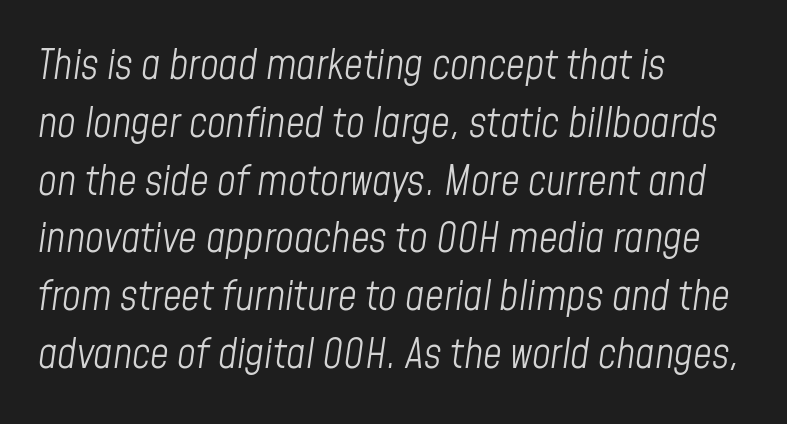
Between one letter and the next there's only the usual sliver of space. Does the copy run flush right? No — it runs flush left. The characters are drawn with everyday or finer stroke widths. Think of a printed novel: that variable character pitch is what you see here.
